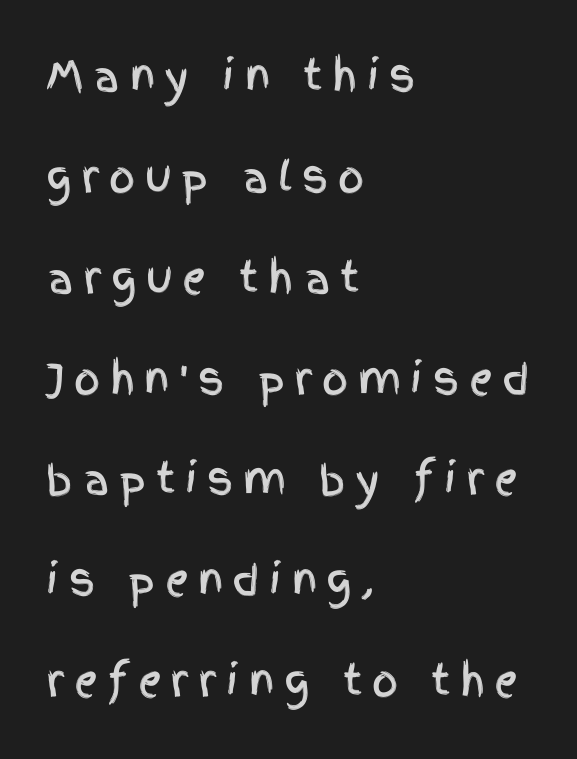
Q: Is the text italic (slanted)? A: No, it is upright.
Q: Is the typeface a serif or a sans-serif typeface? A: Sans-serif.
Q: Is the text underlined? A: No.
Q: How is the paragraph aligned? A: Left-aligned.
Q: Is the spacing between letters normal or unusually wide? A: Unusually wide.
Q: Is the spacing between lines tight, normal or loose? A: Loose.
Q: Width (condensed, normal, or wide)? A: Condensed.
Q: x-height? A: Large.
Q: Monospaced? A: No.
